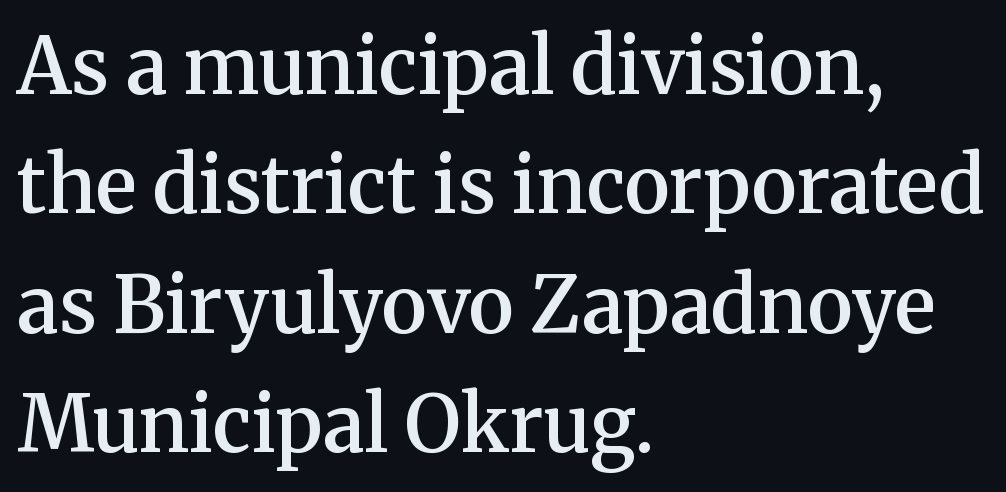
Q: Is the text bold? A: Semi-bold.
Q: Is the text italic (slanted)? A: No, it is upright.
Q: Is the typeface a serif or a sans-serif typeface? A: Serif.
Q: Is the text underlined? A: No.
Q: How is the paragraph aligned? A: Left-aligned.
Q: Is the spacing between letters normal or unusually wide? A: Normal.
Q: Is the spacing between lines tight, normal or loose? A: Normal.
Q: Width (condensed, normal, or wide)? A: Normal.
Q: Stroke contrast? A: Medium.
Q: x-height? A: Medium.
Q: Monospaced? A: No.
